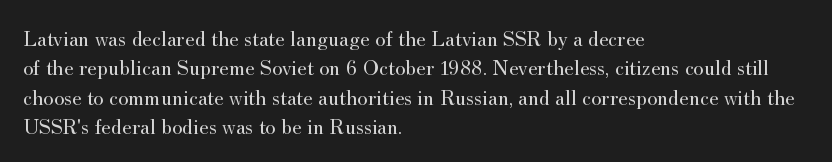
{"italic": "no", "bold": "no", "underline": "no", "align": "left", "line_spacing": "normal", "line_spacing_ratio": 1.33, "letter_spacing": "normal", "letter_spacing_em": 0.0, "glyph_px": 22}
